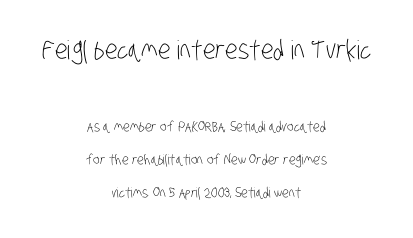
Q: Is the text bold? A: No.
Q: Is the text underlined? A: No.
Q: How is the paragraph aligned? A: Centered.
Q: Is the spacing between letters normal or unusually wide? A: Normal.
Q: Is the spacing between lines tight, normal or loose? A: Loose.
Q: Which block of text is set in a larger size, the first (top) or the second (bottom)? A: The first (top) one.
